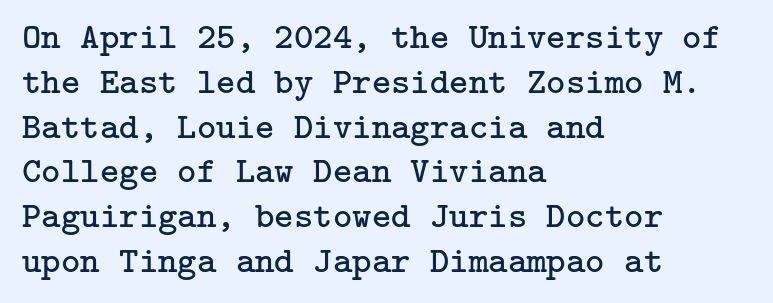
The image shows 37 px regular-weight serif type, upright; set left-aligned, line spacing 1.21x, normal letter spacing, not underlined; low stroke contrast and a medium x-height.
